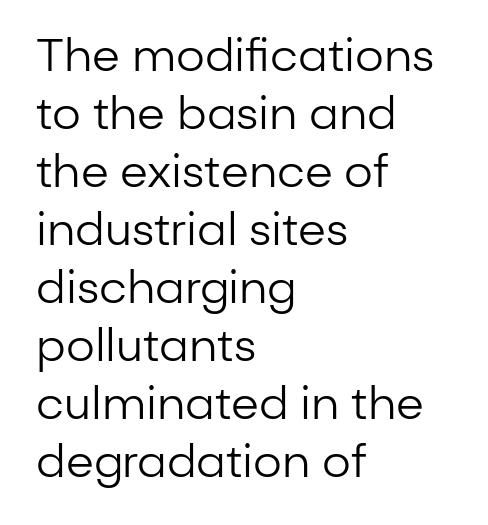
The image shows 45 px regular-weight sans-serif type, upright; set left-aligned, normal line spacing (1.29x), normal letter spacing, not underlined; low stroke contrast and a medium x-height.
